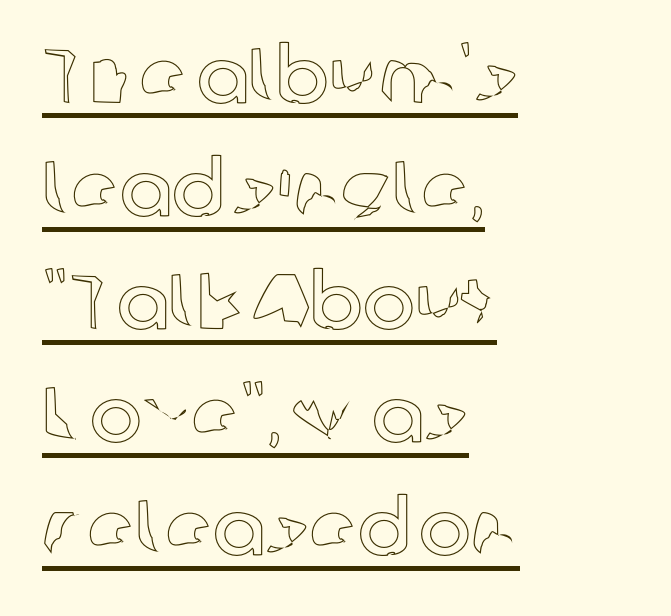
One glance says typical: line gaps are just what's usual. Glyph-to-glyph distance matches everyday printed text. In designer terms, the underline attribute is active on this setting. The axis of the letterforms is exactly vertical.
